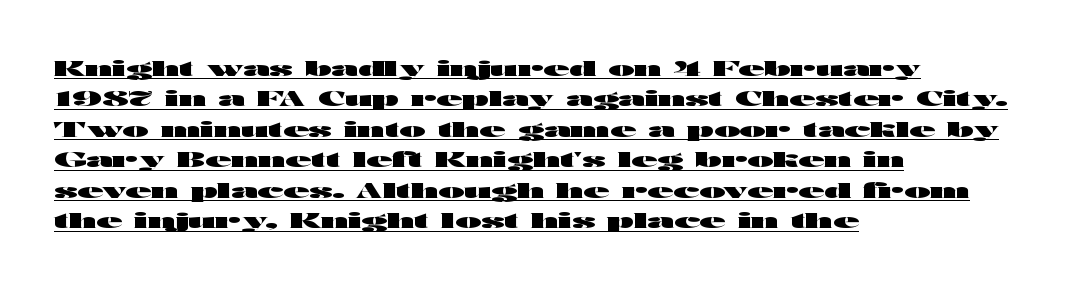
The image shows 21 px bold type, upright; set left-aligned, normal line spacing (1.45x), normal letter spacing, underlined.
